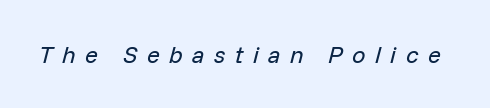
The image shows 24 px text type, italic (leaning right); set unusually wide letter spacing (+0.39 em), not underlined.
